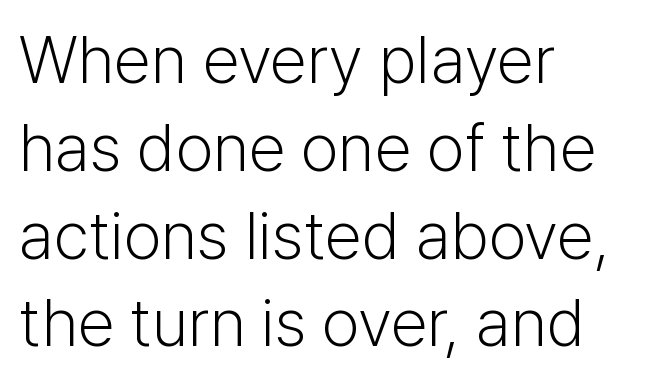
{"serif": "no", "italic": "no", "bold": "no", "weight": "light", "width": "normal", "stroke_contrast": "low", "x_height": "medium", "monospaced": "no", "underline": "no", "align": "left", "line_spacing": "normal", "line_spacing_ratio": 1.31, "letter_spacing": "normal", "letter_spacing_em": 0.0, "glyph_px": 67}
